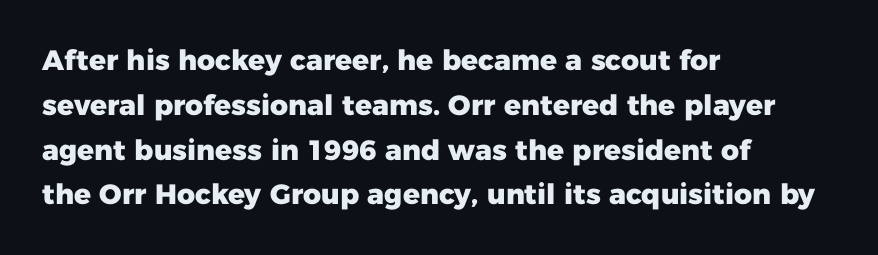
Q: Is the text bold? A: Yes.
Q: Is the text italic (slanted)? A: No, it is upright.
Q: Is the typeface a serif or a sans-serif typeface? A: Sans-serif.
Q: Is the text underlined? A: No.
Q: How is the paragraph aligned? A: Left-aligned.
Q: Is the spacing between letters normal or unusually wide? A: Normal.
Q: Is the spacing between lines tight, normal or loose? A: Normal.
Q: Width (condensed, normal, or wide)? A: Normal.
Q: Stroke contrast? A: Low.
Q: x-height? A: Medium.
Q: Monospaced? A: No.
